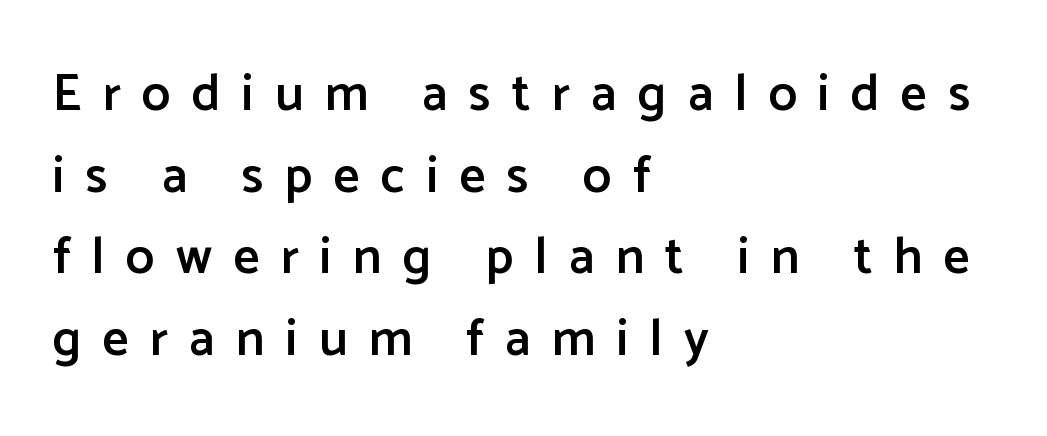
{"serif": "no", "italic": "no", "bold": "semi", "weight": "semibold", "width": "normal", "stroke_contrast": "low", "x_height": "medium", "monospaced": "no", "underline": "no", "align": "left", "line_spacing": "normal", "line_spacing_ratio": 1.6, "letter_spacing": "wide", "letter_spacing_em": 0.42, "glyph_px": 51}
